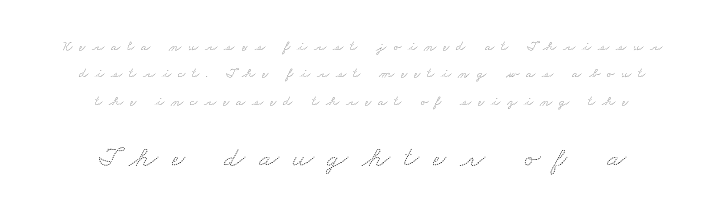
The image shows 29 px thin, wide type; set centered, loose line spacing (1.96x), unusually wide letter spacing (+0.48 em), not underlined; the second (bottom) block is 2.07x larger; medium stroke contrast and a small x-height.
